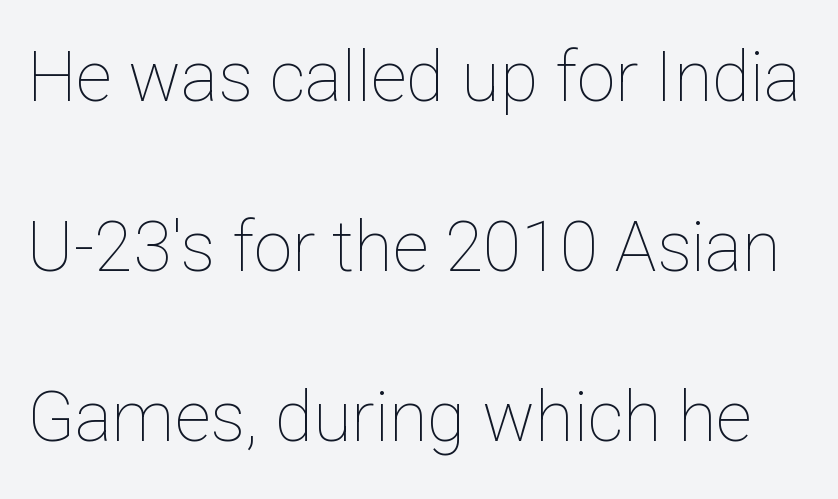
{"italic": "no", "bold": "no", "weight": "thin", "width": "normal", "stroke_contrast": "low", "x_height": "medium", "monospaced": "no", "underline": "no", "line_spacing": "loose", "line_spacing_ratio": 2.43, "letter_spacing": "normal", "letter_spacing_em": 0.0, "glyph_px": 70}
